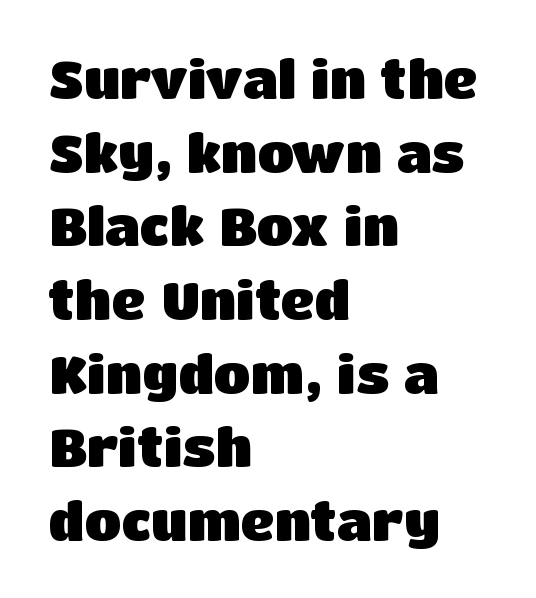
The image shows 53 px heavy sans-serif type, upright; set left-aligned, normal line spacing (1.39x), normal letter spacing, not underlined; low stroke contrast and a large x-height.
